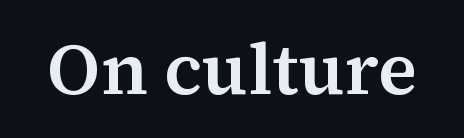
Q: Is the text italic (slanted)? A: No, it is upright.
Q: Is the typeface a serif or a sans-serif typeface? A: Serif.
Q: Is the text underlined? A: No.
Q: Is the spacing between letters normal or unusually wide? A: Normal.
Q: Width (condensed, normal, or wide)? A: Normal.
Q: Stroke contrast? A: Medium.
Q: x-height? A: Medium.
Q: Monospaced? A: No.
